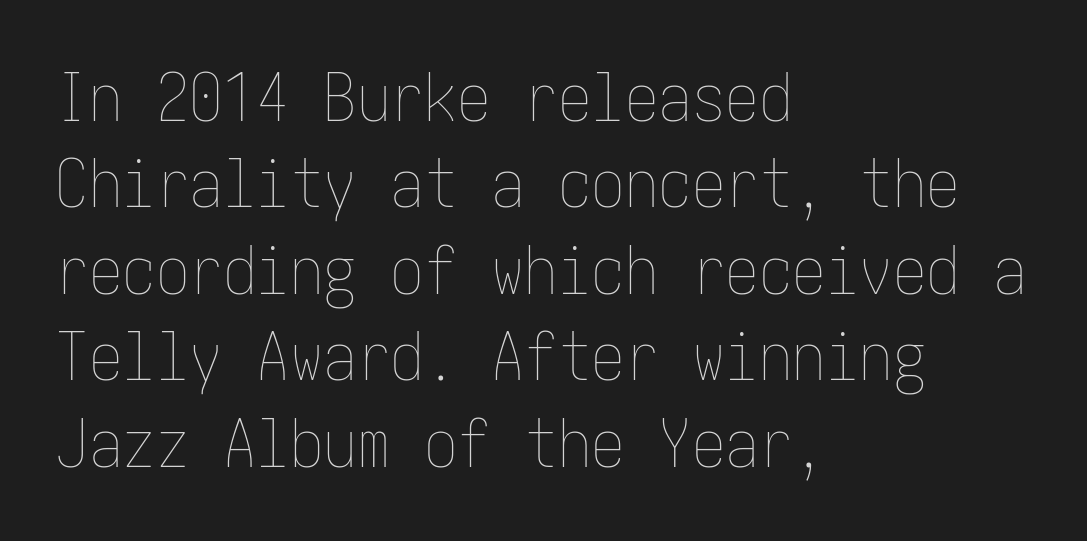
Q: Is the text bold? A: No.
Q: Is the text italic (slanted)? A: No, it is upright.
Q: Is the text underlined? A: No.
Q: How is the paragraph aligned? A: Left-aligned.
Q: Is the spacing between letters normal or unusually wide? A: Normal.
Q: Is the spacing between lines tight, normal or loose? A: Normal.
Q: Width (condensed, normal, or wide)? A: Condensed.
Q: Stroke contrast? A: Low.
Q: x-height? A: Medium.
